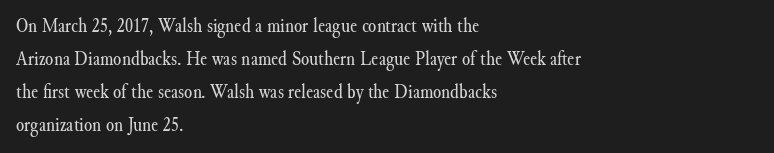
No italicization has been applied; the sample stays upright. This rendering features lettering with no underline. Summary of weight: not heavy and not bold. The typesetter chose a ragged-right arrangement here. The vertical gap from one line to the next is medium.
